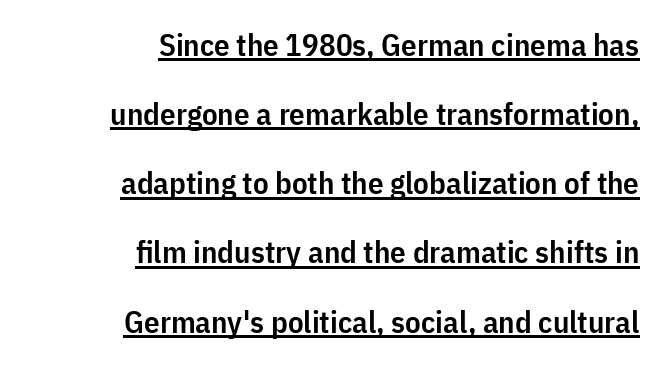
Q: Is the text bold? A: Semi-bold.
Q: Is the text italic (slanted)? A: No, it is upright.
Q: Is the typeface a serif or a sans-serif typeface? A: Sans-serif.
Q: Is the text underlined? A: Yes.
Q: How is the paragraph aligned? A: Right-aligned.
Q: Is the spacing between letters normal or unusually wide? A: Normal.
Q: Is the spacing between lines tight, normal or loose? A: Loose.
Q: Width (condensed, normal, or wide)? A: Condensed.
Q: Stroke contrast? A: Low.
Q: x-height? A: Medium.
Q: Monospaced? A: No.
